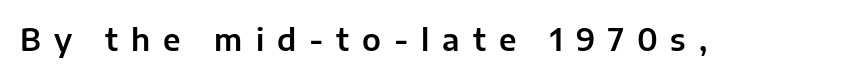
These lines were composed using upright roman letters. Each word looks stretched out because of the extra space between its letters. Each row of text sits above clean, open space. Varying glyph widths throughout — classic text-font behaviour.
